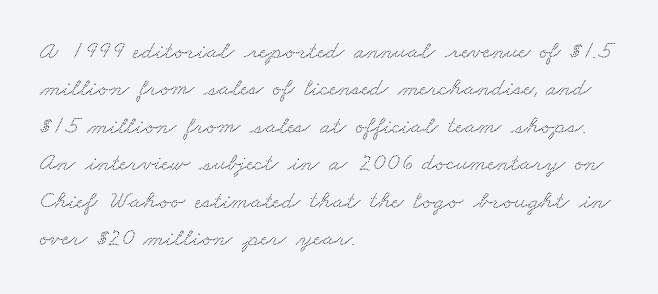
{"underline": "no", "align": "left", "line_spacing": "normal", "line_spacing_ratio": 1.5, "letter_spacing": "normal", "letter_spacing_em": 0.0, "glyph_px": 25}
